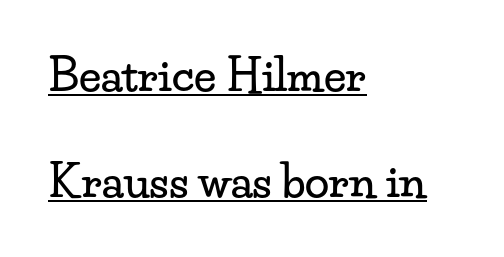
Q: Is the text italic (slanted)? A: No, it is upright.
Q: Is the typeface a serif or a sans-serif typeface? A: Serif.
Q: Is the text underlined? A: Yes.
Q: How is the paragraph aligned? A: Left-aligned.
Q: Is the spacing between letters normal or unusually wide? A: Normal.
Q: Is the spacing between lines tight, normal or loose? A: Loose.
Q: Width (condensed, normal, or wide)? A: Wide.
Q: Stroke contrast? A: Low.
Q: x-height? A: Small.
Q: Monospaced? A: No.
